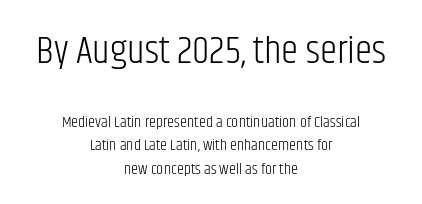
Ascenders rise straight up at ninety degrees. A bare baseline throughout the passage. Is this a fixed-width face? No — the glyphs have proportional, varying widths. Normally led — the rows are evenly, conventionally spaced.
